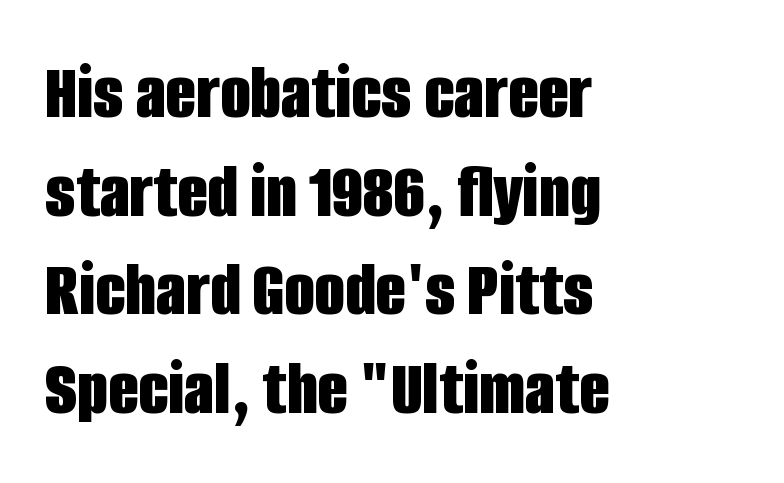
Q: Is the text bold? A: Yes.
Q: Is the text italic (slanted)? A: No, it is upright.
Q: Is the typeface a serif or a sans-serif typeface? A: Sans-serif.
Q: Is the text underlined? A: No.
Q: How is the paragraph aligned? A: Left-aligned.
Q: Is the spacing between letters normal or unusually wide? A: Normal.
Q: Is the spacing between lines tight, normal or loose? A: Normal.
Q: Width (condensed, normal, or wide)? A: Condensed.
Q: Stroke contrast? A: Low.
Q: x-height? A: Large.
Q: Monospaced? A: No.
